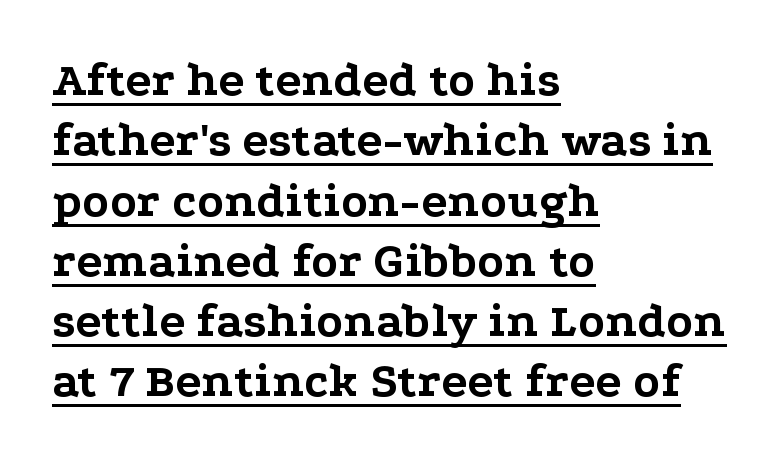
Q: Is the text bold? A: Yes.
Q: Is the text italic (slanted)? A: No, it is upright.
Q: Is the typeface a serif or a sans-serif typeface? A: Serif.
Q: Is the text underlined? A: Yes.
Q: How is the paragraph aligned? A: Left-aligned.
Q: Is the spacing between letters normal or unusually wide? A: Normal.
Q: Width (condensed, normal, or wide)? A: Wide.
Q: Stroke contrast? A: Low.
Q: x-height? A: Medium.
Q: Monospaced? A: No.
